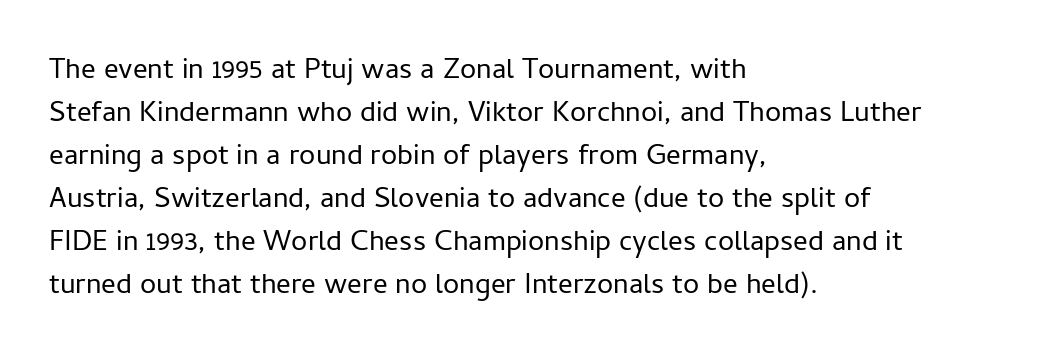
The image shows 29 px regular-weight sans-serif type, upright; set left-aligned, normal line spacing (1.48x), normal letter spacing, not underlined; low stroke contrast and a medium x-height.
